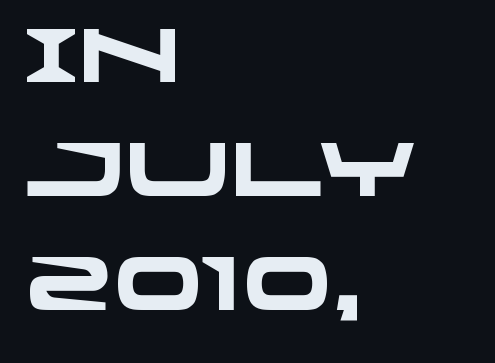
The image shows 76 px heavy, wide sans-serif type; set left-aligned, normal line spacing (1.5x), normal letter spacing, not underlined; low stroke contrast and a large x-height.
